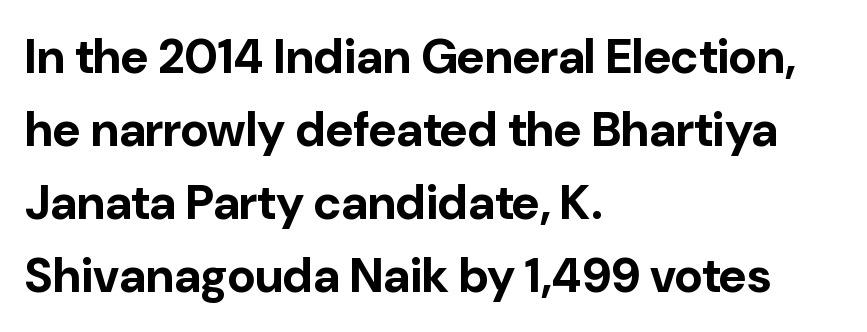
{"serif": "no", "italic": "no", "bold": "yes", "weight": "bold", "width": "normal", "stroke_contrast": "low", "x_height": "medium", "monospaced": "no", "underline": "no", "align": "left", "line_spacing": "normal", "line_spacing_ratio": 1.52, "letter_spacing": "normal", "letter_spacing_em": 0.0, "glyph_px": 48}
